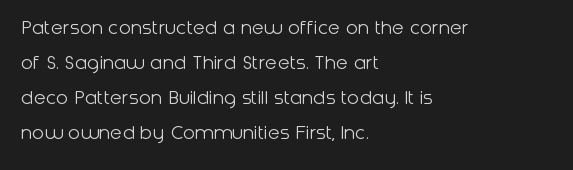
{"italic": "no", "bold": "no", "underline": "no", "align": "left", "line_spacing": "normal", "line_spacing_ratio": 1.59, "letter_spacing": "normal", "letter_spacing_em": 0.0, "glyph_px": 22}
